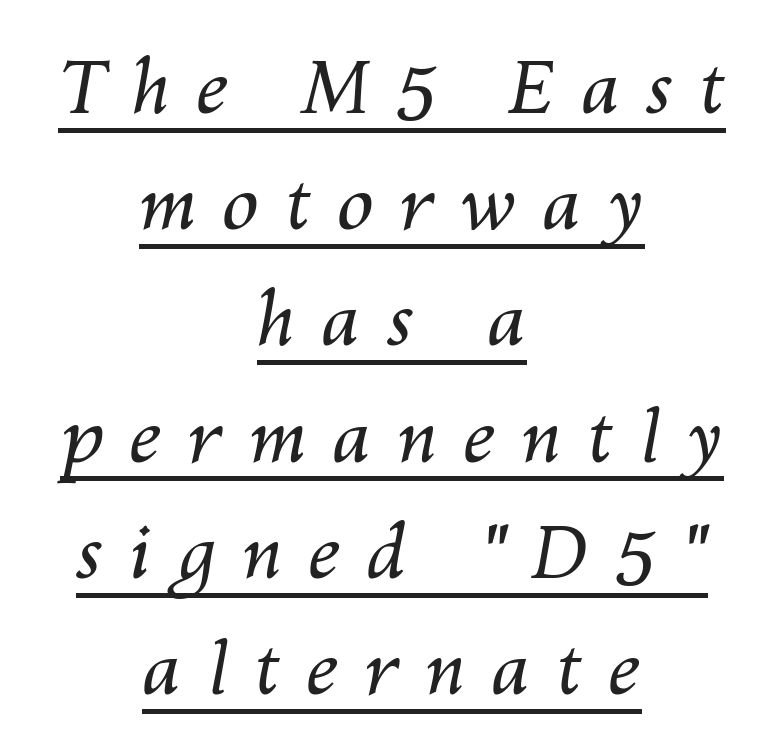
The rows are spaced the way most documents space them. Has an underline been added? It has. The font's italic variant was chosen for this text. The font sits on the lighter half of the weight spectrum, regular included. Character widths vary here, with narrow letters taking less room than wide ones.
